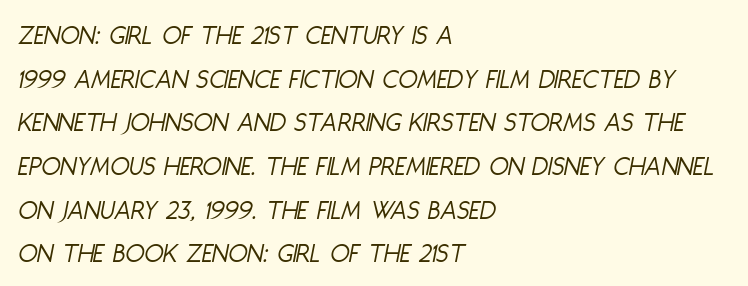
{"italic": "yes", "lean": "right", "slant_degrees": 11, "bold": "no", "weight": "light", "width": "condensed", "stroke_contrast": "low", "x_height": "large", "monospaced": "no", "underline": "no", "align": "left", "line_spacing": "normal", "line_spacing_ratio": 1.56, "letter_spacing": "normal", "letter_spacing_em": 0.0, "glyph_px": 28}
